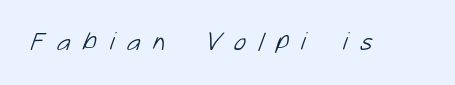
The image shows 26 px text type; set unusually wide letter spacing (+0.49 em), not underlined.
